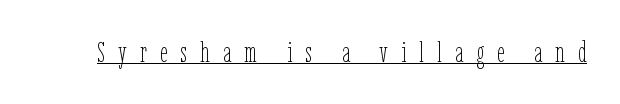
The image shows 29 px thin, condensed type, upright; set unusually wide letter spacing (+0.45 em), underlined; low stroke contrast and a medium x-height.
